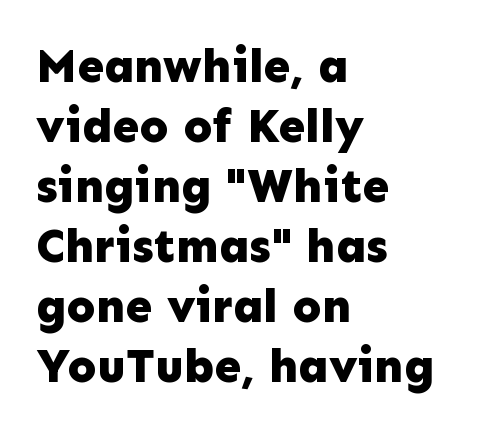
The image shows 48 px bold sans-serif type, upright; set left-aligned, normal line spacing (1.25x), normal letter spacing, not underlined; low stroke contrast and a medium x-height.
